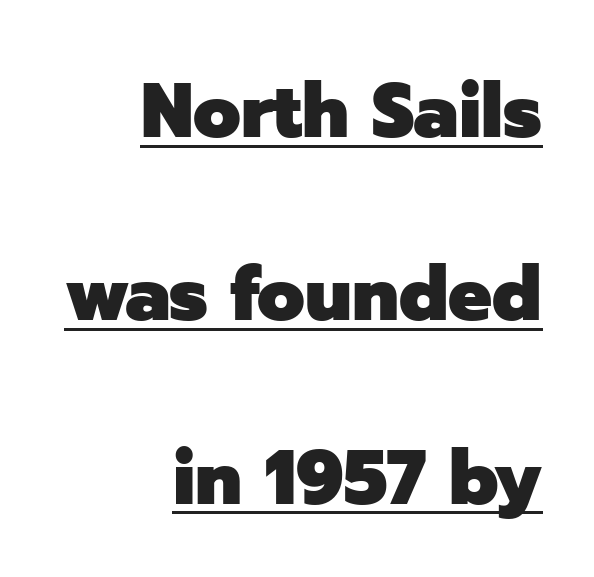
Each letter keeps its own natural width here, so spacing adapts to shape. Inter-character spacing is left at the font's built-in metrics. The rendered words wear a rule along their underside. On the weight axis this lands at bold, roughly 700. The line-height multiplier appears high, well above default.
